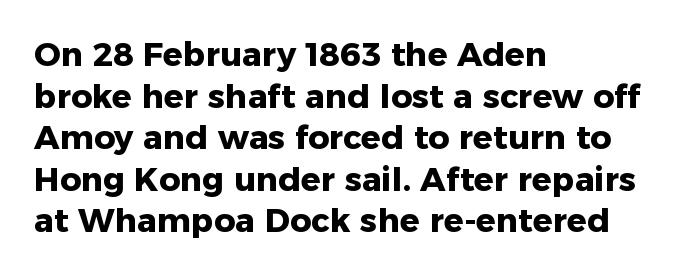
The space between consecutive lines is moderate. The face used here is rendered with its standard letterfit. Regarding serifs, this sample does without them. Style check: upright. Just letters on the line, the space beneath them empty. Does the weight exceed regular? Yes, all the way to bold.
